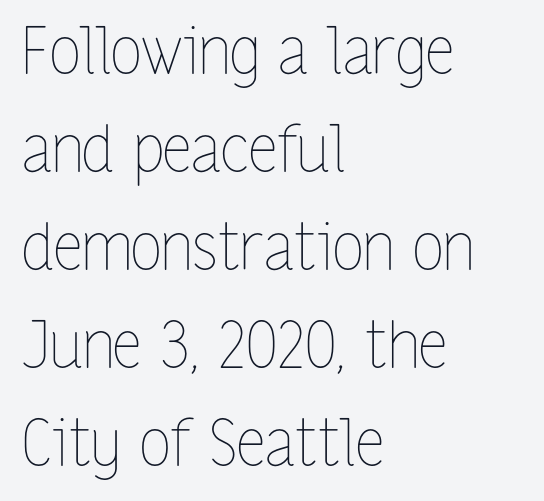
The image shows 64 px thin, condensed type, upright; set left-aligned, normal line spacing (1.53x), normal letter spacing, not underlined; low stroke contrast and a medium x-height.
